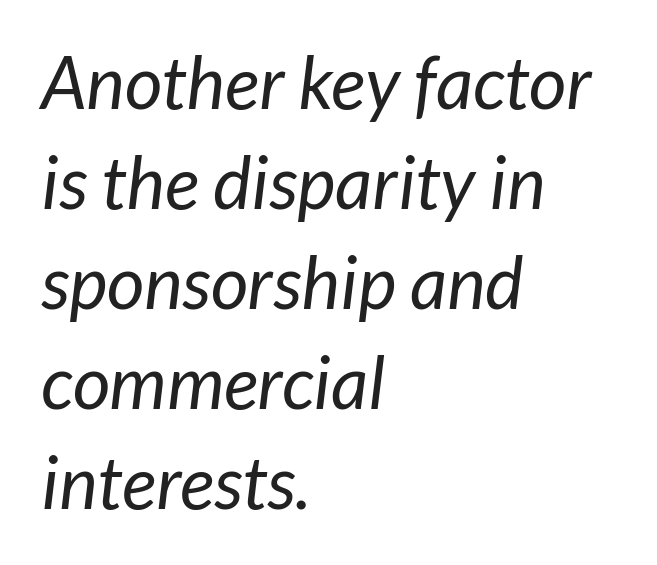
The passage shown stacks its lines at a standard gap. Each letter keeps its own natural width here, so spacing adapts to shape. Plain, unruled lines of type. Classification — sans serif. You could call the tracking neutral — neither tight nor loose.
